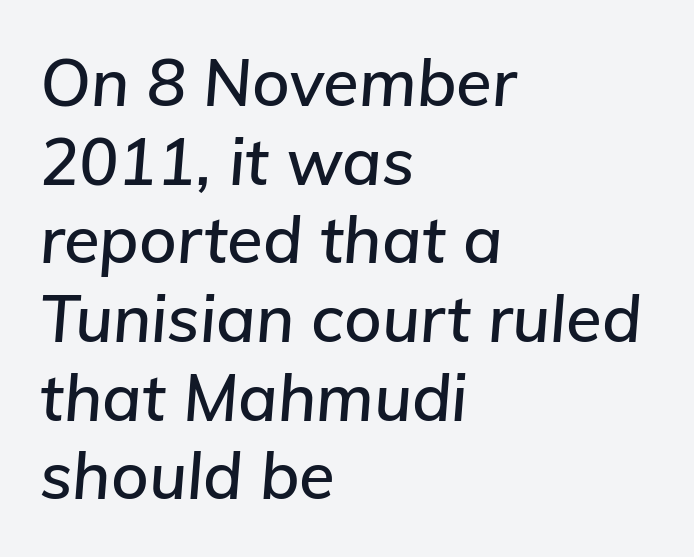
Typeset ragged right — the left edge is the straight one. Has an underline been added? It has not. Is the letter spacing exaggerated? No — it looks like the ordinary default. You can tell it's italic because the verticals aren't actually vertical.
